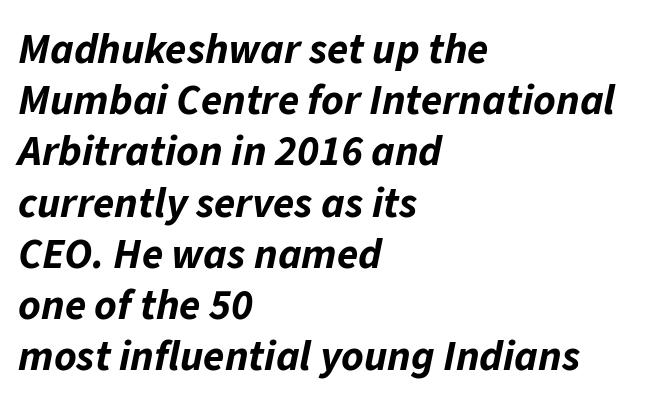
Is this a fixed-width face? No — the glyphs have proportional, varying widths. The glyphs are unaccompanied by any horizontal stroke below them. Short note: letters normally spaced. A classic flush-left, rag-right setting is used for this passage.
